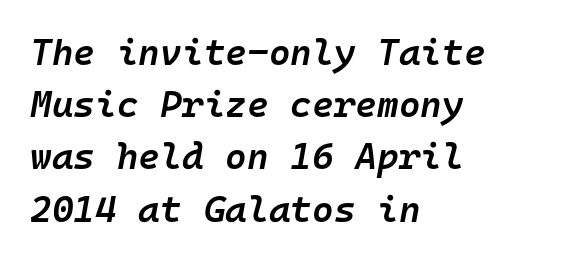
The image shows 37 px semibold type, italic (leaning right), monospaced; set left-aligned, normal line spacing (1.41x), normal letter spacing, not underlined; low stroke contrast and a medium x-height.
